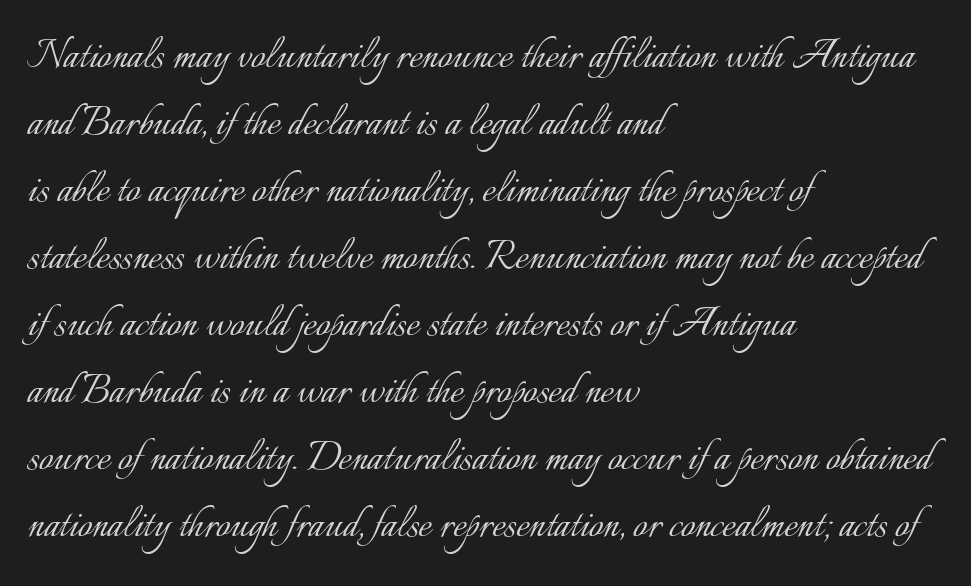
The image shows 50 px light type; set left-aligned, normal line spacing (1.34x), normal letter spacing, not underlined; low stroke contrast and a small x-height.
